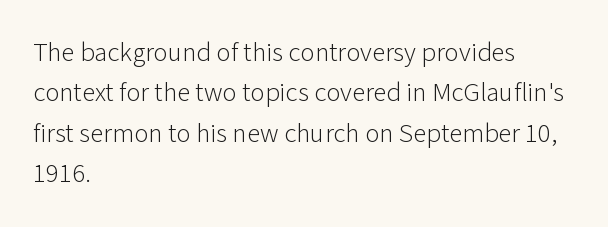
Q: Is the text bold? A: No.
Q: Is the text italic (slanted)? A: No, it is upright.
Q: Is the text underlined? A: No.
Q: How is the paragraph aligned? A: Left-aligned.
Q: Is the spacing between letters normal or unusually wide? A: Normal.
Q: Is the spacing between lines tight, normal or loose? A: Normal.
